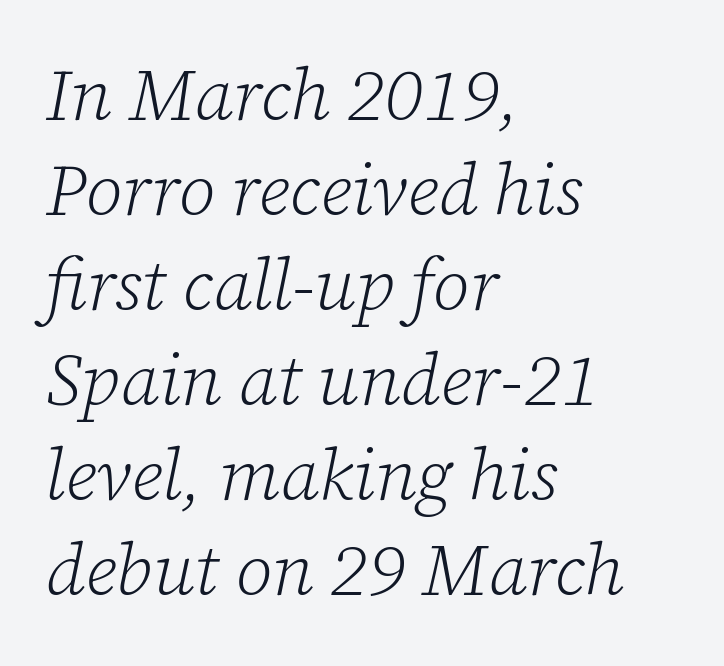
The image shows 72 px light serif type, italic (leaning right); set left-aligned, normal line spacing (1.32x), normal letter spacing, not underlined; low stroke contrast and a medium x-height.
